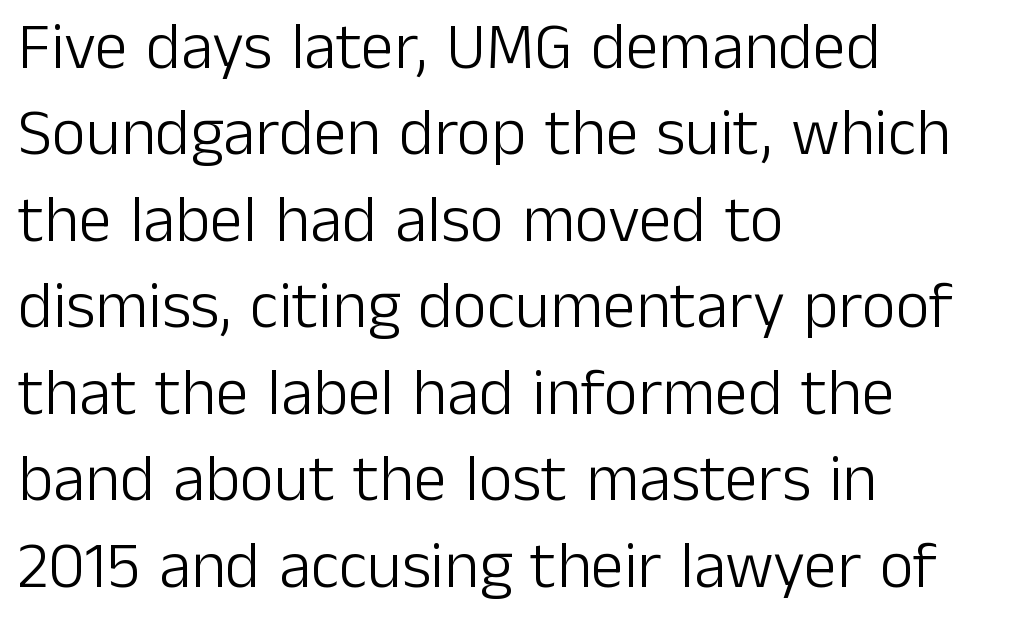
{"serif": "no", "italic": "no", "bold": "no", "weight": "light", "width": "normal", "stroke_contrast": "low", "x_height": "medium", "monospaced": "no", "underline": "no", "align": "left", "line_spacing": "normal", "line_spacing_ratio": 1.31, "letter_spacing": "normal", "letter_spacing_em": 0.0, "glyph_px": 66}
